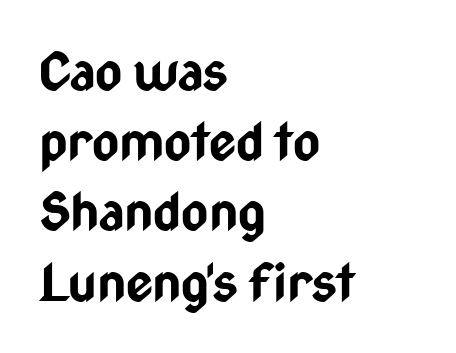
Regarding leading, the lines here are spaced in the standard way. Rule under the text: the space is simply empty. Here the designer chose a conventional face with non-uniform glyph widths. Thick stems and heavy bowls — unmistakably bold.
